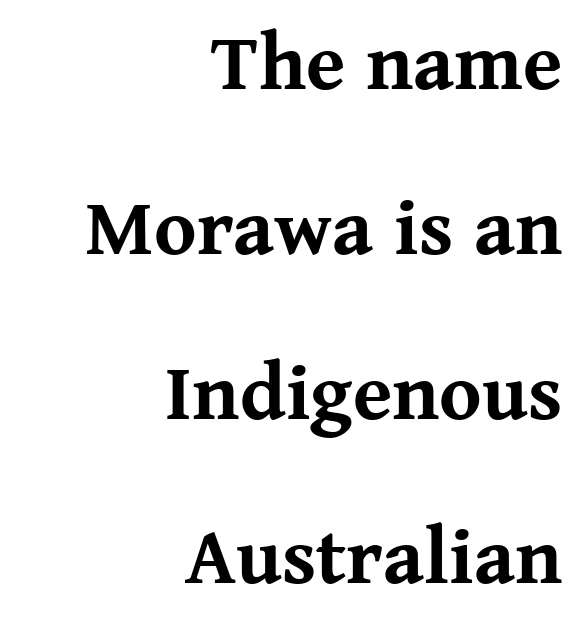
Q: Is the text bold? A: Yes.
Q: Is the text italic (slanted)? A: No, it is upright.
Q: Is the typeface a serif or a sans-serif typeface? A: Serif.
Q: Is the text underlined? A: No.
Q: How is the paragraph aligned? A: Right-aligned.
Q: Is the spacing between letters normal or unusually wide? A: Normal.
Q: Is the spacing between lines tight, normal or loose? A: Loose.
Q: Width (condensed, normal, or wide)? A: Normal.
Q: Stroke contrast? A: Medium.
Q: x-height? A: Medium.
Q: Monospaced? A: No.
